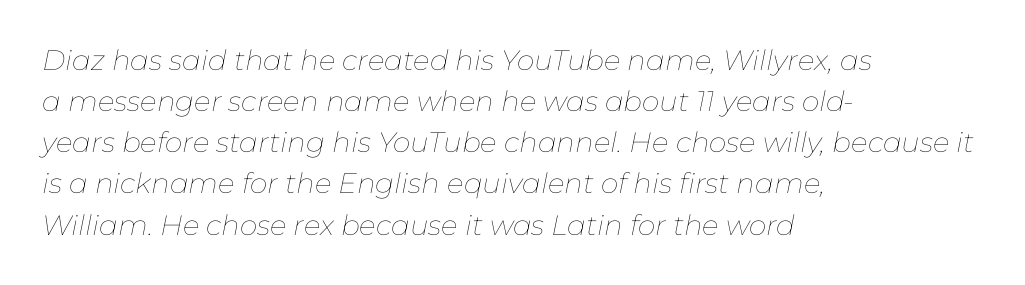
This sample uses an oblique cut, with every glyph tilted off the vertical. Plain, unruled lines of type. Is the block centered? No — it sits flush against the left margin. Each letter keeps its own natural width here, so spacing adapts to shape. Stroke mass is kept to a normal reading level or below. Leading: standard.
